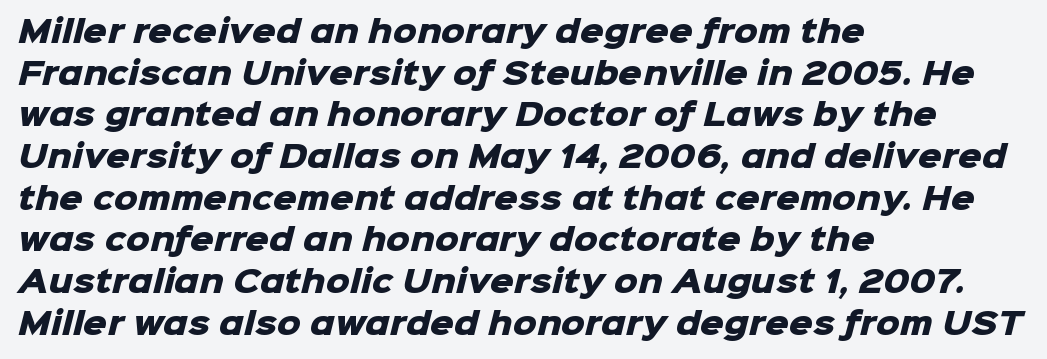
Q: Is the text bold? A: Yes.
Q: Is the typeface a serif or a sans-serif typeface? A: Sans-serif.
Q: Is the text underlined? A: No.
Q: How is the paragraph aligned? A: Left-aligned.
Q: Is the spacing between letters normal or unusually wide? A: Normal.
Q: Is the spacing between lines tight, normal or loose? A: Normal.
Q: Width (condensed, normal, or wide)? A: Normal.
Q: Stroke contrast? A: Low.
Q: x-height? A: Medium.
Q: Monospaced? A: No.
